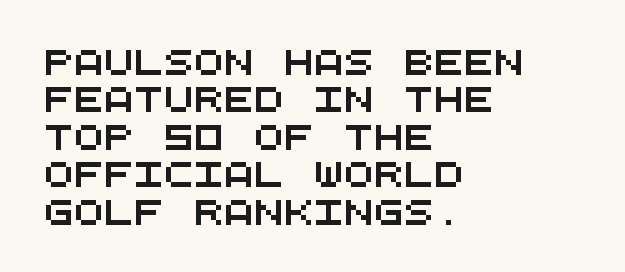
The image shows 25 px text type; set left-aligned, normal line spacing (1.5x), normal letter spacing, not underlined.
